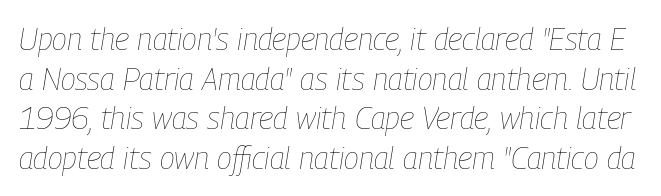
Q: Is the text bold? A: No.
Q: Is the text italic (slanted)? A: Yes, it leans right by about 9 degrees.
Q: Is the text underlined? A: No.
Q: Is the spacing between letters normal or unusually wide? A: Normal.
Q: Is the spacing between lines tight, normal or loose? A: Normal.
Q: Width (condensed, normal, or wide)? A: Condensed.
Q: Stroke contrast? A: Low.
Q: x-height? A: Medium.
Q: Monospaced? A: No.
